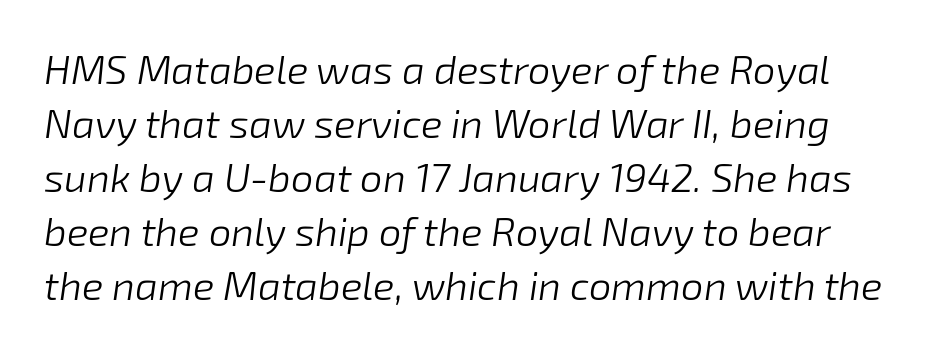
{"italic": "yes", "lean": "right", "slant_degrees": 8, "bold": "no", "weight": "light", "width": "normal", "stroke_contrast": "low", "x_height": "medium", "monospaced": "no", "underline": "no", "line_spacing": "normal", "line_spacing_ratio": 1.35, "letter_spacing": "normal", "letter_spacing_em": 0.0, "glyph_px": 40}
